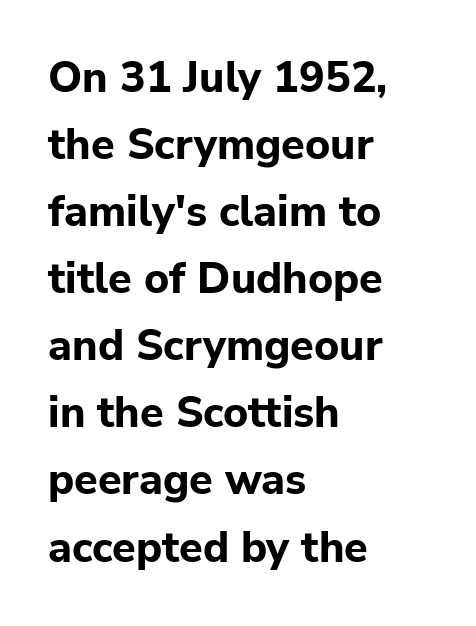
{"serif": "no", "italic": "no", "bold": "yes", "weight": "bold", "width": "normal", "stroke_contrast": "low", "x_height": "medium", "monospaced": "no", "underline": "no", "align": "left", "line_spacing": "normal", "line_spacing_ratio": 1.56, "letter_spacing": "normal", "letter_spacing_em": 0.0, "glyph_px": 43}
